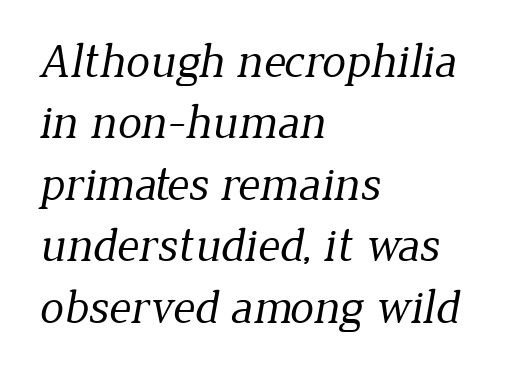
{"serif": "yes", "bold": "no", "weight": "regular", "width": "normal", "stroke_contrast": "low", "x_height": "medium", "monospaced": "no", "underline": "no", "align": "left", "line_spacing": "normal", "line_spacing_ratio": 1.28, "letter_spacing": "normal", "letter_spacing_em": 0.0, "glyph_px": 48}
